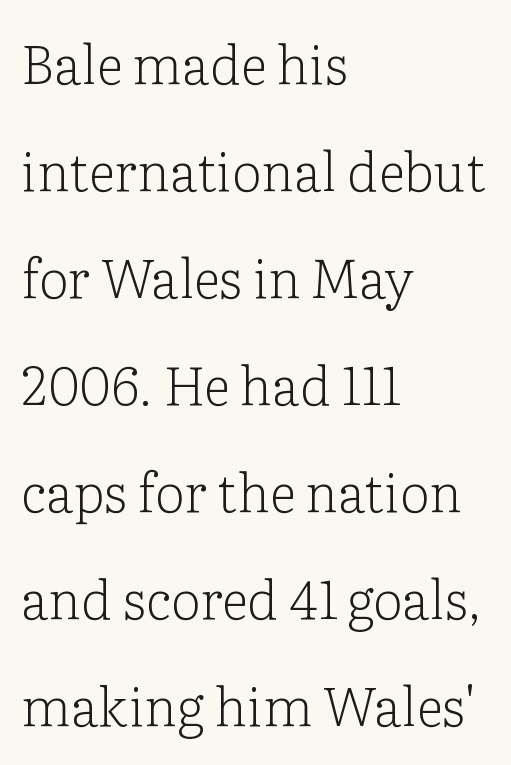
{"serif": "yes", "italic": "no", "bold": "no", "weight": "light", "width": "normal", "stroke_contrast": "low", "x_height": "medium", "monospaced": "no", "underline": "no", "align": "left", "line_spacing": "loose", "line_spacing_ratio": 2.02, "letter_spacing": "normal", "letter_spacing_em": 0.0, "glyph_px": 53}
